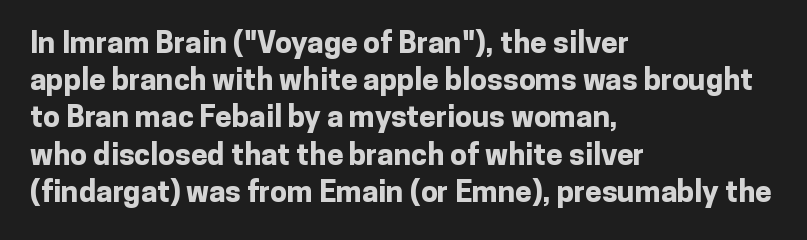
The image shows 30 px bold sans-serif type, upright; set left-aligned, line spacing 1.24x, normal letter spacing, not underlined; low stroke contrast and a medium x-height.
